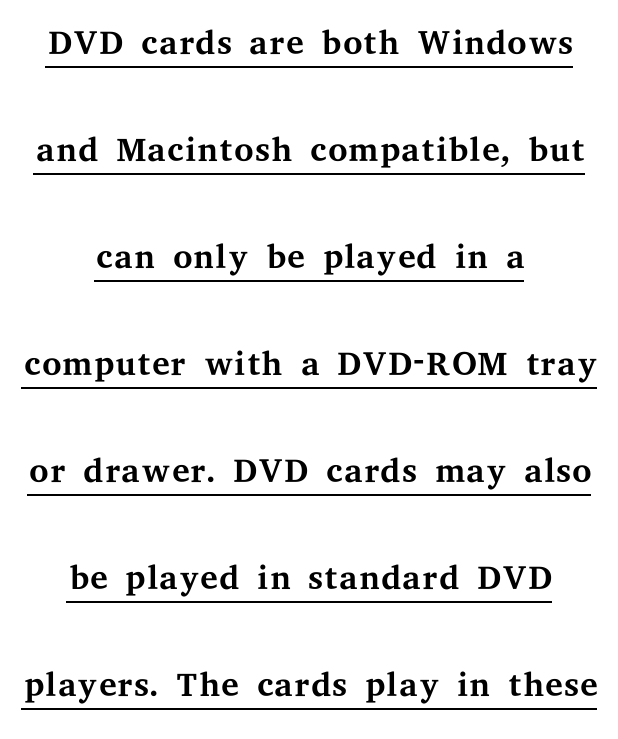
The image shows 50 px regular-weight, wide serif type, upright; set centered, loose line spacing (2.14x), normal letter spacing, underlined; medium stroke contrast and a medium x-height.
